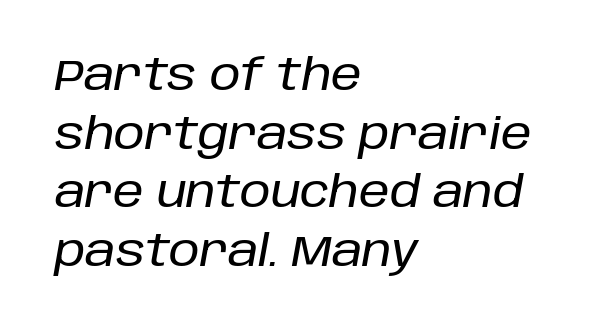
Caption: multi-line text, flush left, ragged right. Descenders are the only things crossing below the line. Compared with typical body copy, the letter spacing here is the same. A typesetter would mark this as italic.
